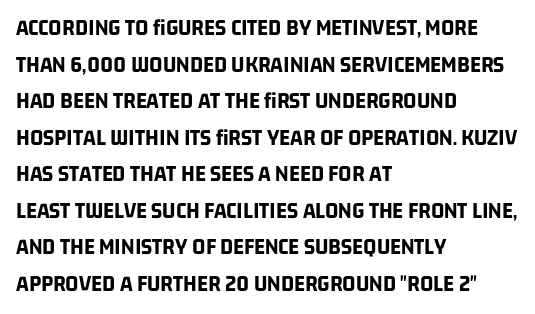
The image shows 23 px bold type; set left-aligned, normal line spacing (1.59x), normal letter spacing, not underlined.
